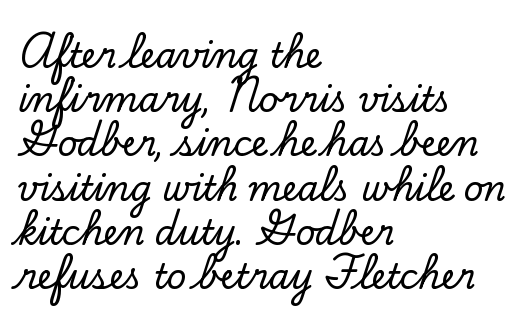
Q: Is the text italic (slanted)? A: Yes.
Q: Is the typeface a serif or a sans-serif typeface? A: Serif.
Q: Is the text underlined? A: No.
Q: How is the paragraph aligned? A: Left-aligned.
Q: Is the spacing between letters normal or unusually wide? A: Normal.
Q: Is the spacing between lines tight, normal or loose? A: Normal.
Q: Width (condensed, normal, or wide)? A: Normal.
Q: Stroke contrast? A: Low.
Q: x-height? A: Small.
Q: Monospaced? A: No.
